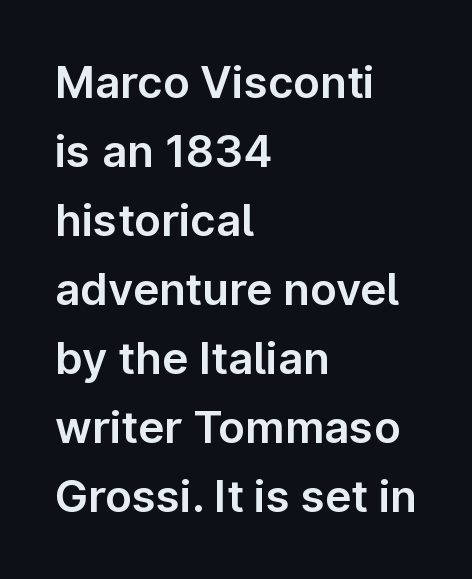
Q: Is the text italic (slanted)? A: No, it is upright.
Q: Is the typeface a serif or a sans-serif typeface? A: Sans-serif.
Q: Is the text underlined? A: No.
Q: How is the paragraph aligned? A: Left-aligned.
Q: Is the spacing between letters normal or unusually wide? A: Normal.
Q: Is the spacing between lines tight, normal or loose? A: Normal.
Q: Width (condensed, normal, or wide)? A: Normal.
Q: Stroke contrast? A: Low.
Q: x-height? A: Medium.
Q: Monospaced? A: No.
